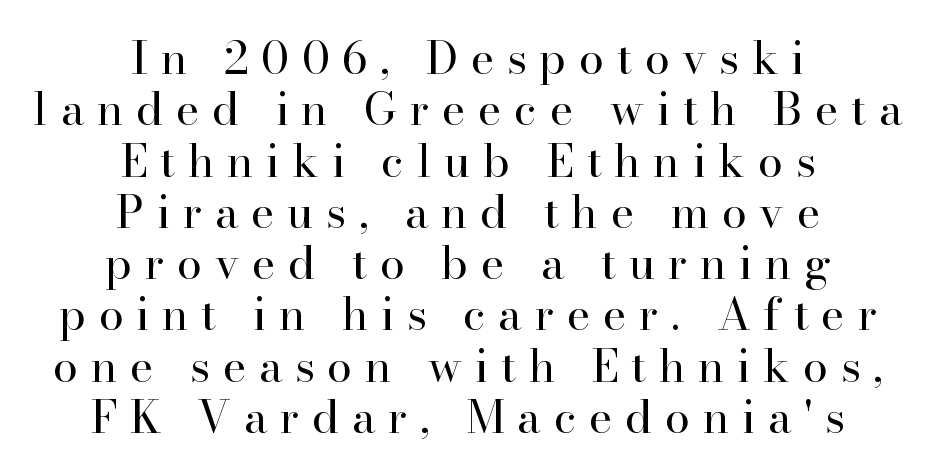
{"serif": "yes", "italic": "no", "bold": "no", "weight": "regular", "width": "normal", "stroke_contrast": "high", "x_height": "small", "monospaced": "no", "underline": "no", "align": "center", "line_spacing": "tight", "line_spacing_ratio": 1.14, "letter_spacing": "wide", "letter_spacing_em": 0.28, "glyph_px": 45}
